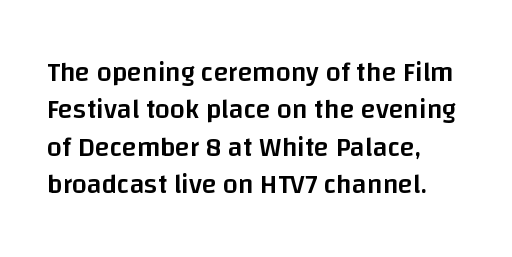
Rendered with straight, roman letterforms. This is moderately heavy type, rendered in semibold. Unmarked baselines from the first word to the last. If you measured baseline to baseline, you'd find a middling distance. Each word holds together tightly as a unit, with standard inter-letter gaps. Teacher's note: observe the even left margin — that is flush-left alignment.
